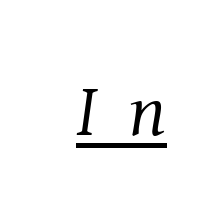
The image shows 74 px regular-weight serif type, italic (leaning right); set unusually wide letter spacing (+0.44 em), underlined; medium stroke contrast and a medium x-height.
